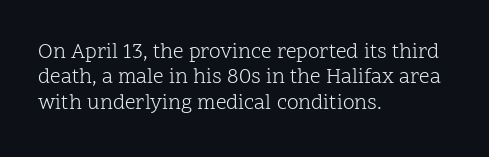
{"italic": "no", "bold": "no", "underline": "no", "align": "left", "line_spacing_ratio": 1.21, "letter_spacing": "normal", "letter_spacing_em": 0.0, "glyph_px": 21}
